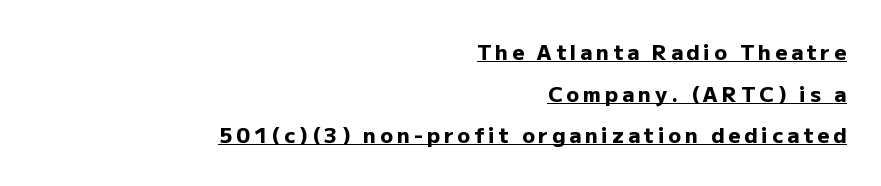
The ragged edge is on the left, which tells us the setting is flush right. The lettering is marked with a stroke running underneath it. A roman cut, with each character standing at attention. Strokes here are thick enough to call this a true bold.
